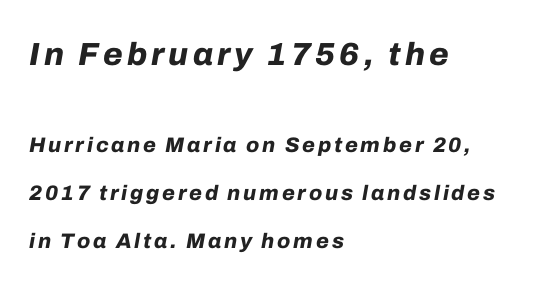
The image shows 32 px bold type, italic (leaning right); set left-aligned, loose line spacing (2.29x), not underlined; the first (top) block is 1.52x larger; low stroke contrast and a medium x-height.
